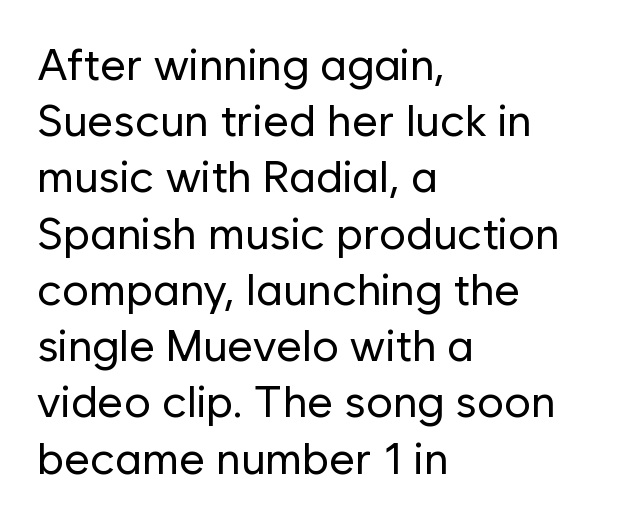
Is the type heavy? It reads as light-to-regular instead. The face used here is a sans, in the tradition of grotesques and geometrics. If you measured baseline to baseline, you'd find a middling distance. The font's upright variant was chosen for this text. Casual observation: everything's shoved over to the left. Honestly, the letter spacing is just normal — you wouldn't notice it.
